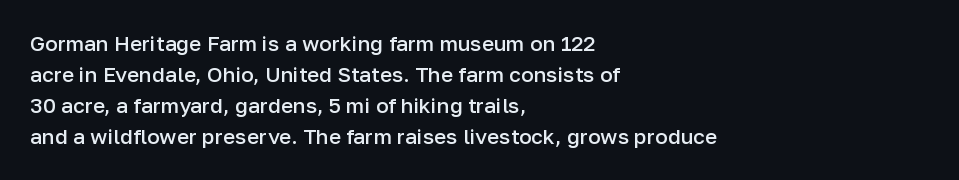
The image shows 21 px text type, upright; set left-aligned, normal line spacing (1.48x), normal letter spacing, not underlined.
